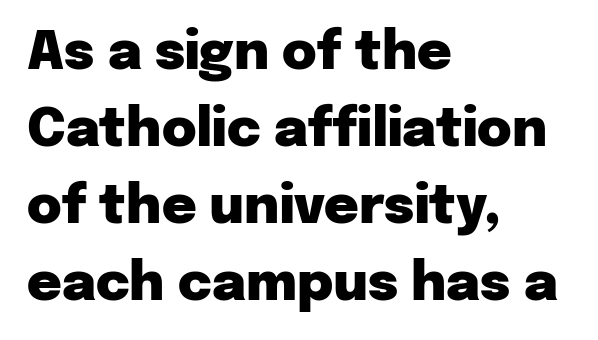
{"serif": "no", "italic": "no", "bold": "yes", "weight": "heavy", "width": "normal", "stroke_contrast": "low", "x_height": "medium", "monospaced": "no", "underline": "no", "align": "left", "line_spacing": "normal", "line_spacing_ratio": 1.45, "letter_spacing": "normal", "letter_spacing_em": 0.0, "glyph_px": 53}
